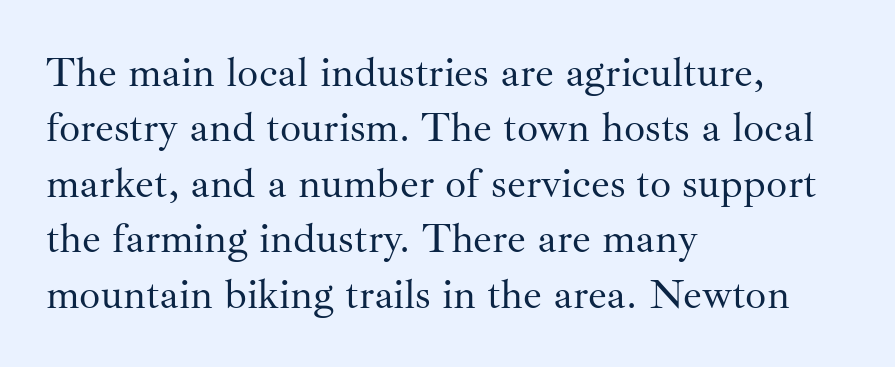
Q: Is the text bold? A: No.
Q: Is the text italic (slanted)? A: No, it is upright.
Q: Is the typeface a serif or a sans-serif typeface? A: Serif.
Q: Is the text underlined? A: No.
Q: How is the paragraph aligned? A: Left-aligned.
Q: Is the spacing between letters normal or unusually wide? A: Normal.
Q: Is the spacing between lines tight, normal or loose? A: Normal.
Q: Width (condensed, normal, or wide)? A: Normal.
Q: Stroke contrast? A: Medium.
Q: x-height? A: Small.
Q: Monospaced? A: No.
